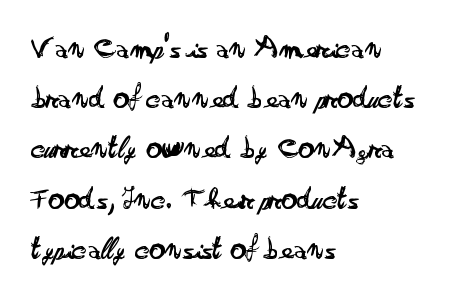
{"serif": "no", "italic": "no", "bold": "no", "weight": "regular", "width": "wide", "stroke_contrast": "low", "x_height": "small", "monospaced": "no", "underline": "no", "align": "left", "line_spacing": "normal", "line_spacing_ratio": 1.57, "letter_spacing": "normal", "letter_spacing_em": 0.0, "glyph_px": 32}
